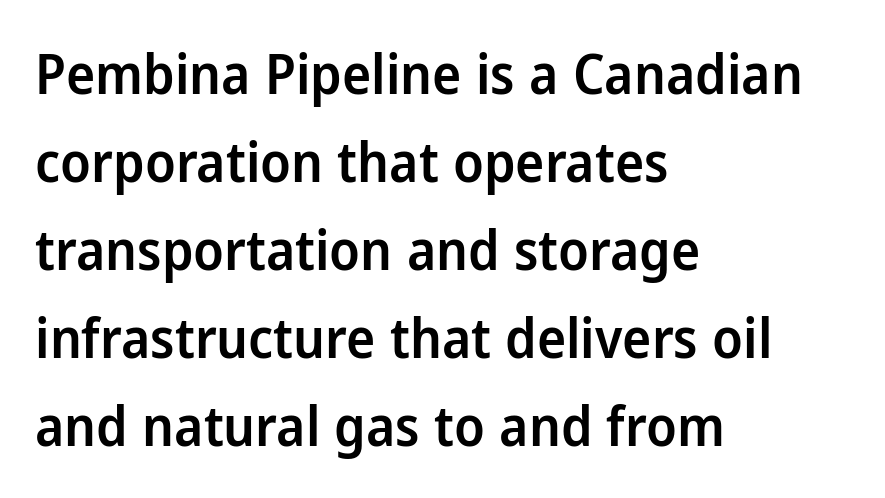
{"serif": "no", "italic": "no", "bold": "semi", "weight": "semibold", "width": "normal", "stroke_contrast": "low", "x_height": "medium", "monospaced": "no", "underline": "no", "align": "left", "line_spacing": "normal", "line_spacing_ratio": 1.6, "letter_spacing": "normal", "letter_spacing_em": 0.0, "glyph_px": 55}
